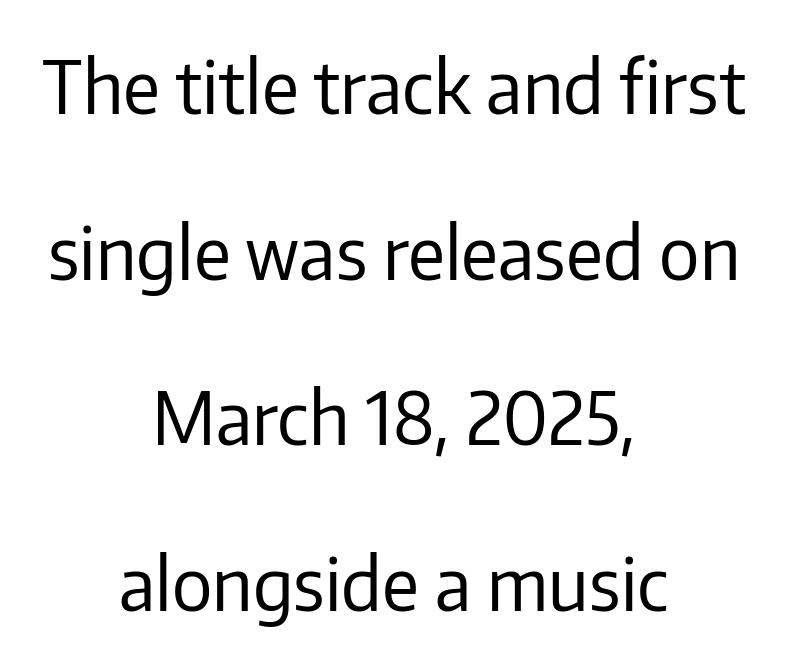
Unlike a traditional serif, this face leaves its strokes unadorned. You can tell it's not italic because the verticals are truly vertical. Stems and bowls with no extra thickness — not bold. Leading is clearly above the norm, producing a sparse column.
